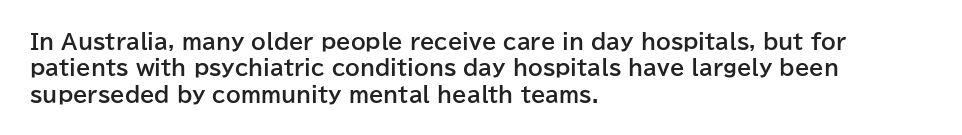
What weight is shown? A full bold with thick strokes. The lettering holds an erect, upright posture throughout. Plain, unruled lines of type. The rendering keeps characters at their native spacing. Leading: standard.
